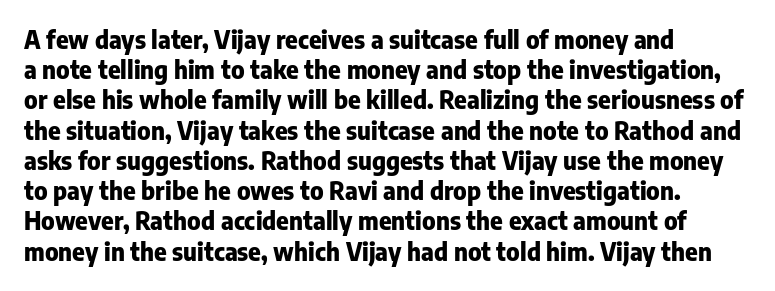
Q: Is the text bold? A: Yes.
Q: Is the text italic (slanted)? A: No, it is upright.
Q: Is the text underlined? A: No.
Q: How is the paragraph aligned? A: Left-aligned.
Q: Is the spacing between letters normal or unusually wide? A: Normal.
Q: Is the spacing between lines tight, normal or loose? A: Normal.
